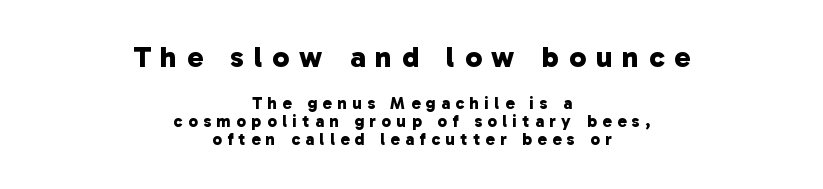
The image shows 30 px bold sans-serif type; set centered, tight line spacing (1.05x), unusually wide letter spacing (+0.33 em), not underlined; the first (top) block is 1.76x larger; low stroke contrast and a medium x-height.
